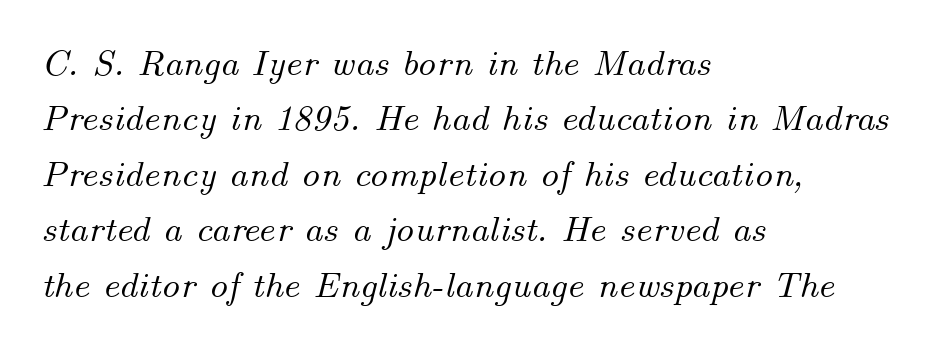
The image shows 37 px text type, italic (leaning right); set left-aligned, normal line spacing (1.5x), normal letter spacing, not underlined; medium stroke contrast and a small x-height.
